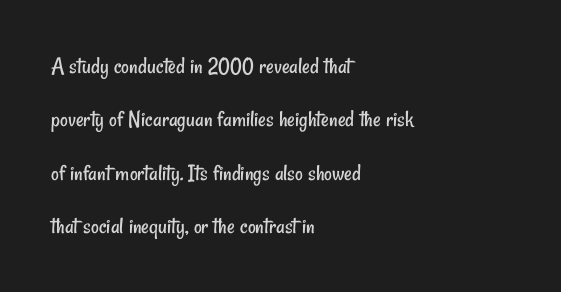
The image shows 24 px text type; set left-aligned, loose line spacing (2.22x), normal letter spacing, not underlined.
